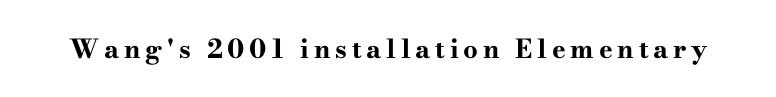
Q: Is the text bold? A: Yes.
Q: Is the text italic (slanted)? A: No, it is upright.
Q: Is the text underlined? A: No.
